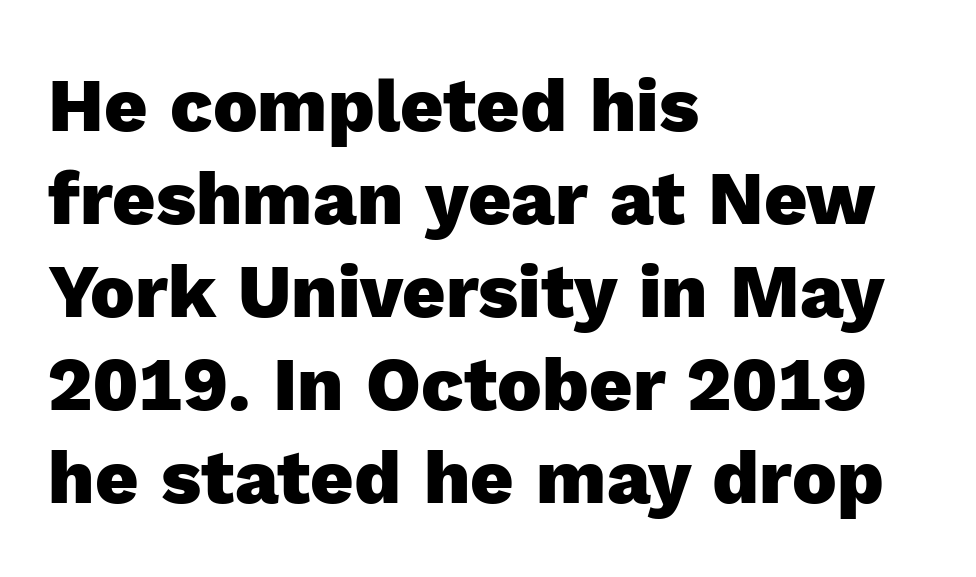
{"serif": "no", "italic": "no", "bold": "yes", "weight": "heavy", "width": "normal", "x_height": "medium", "monospaced": "no", "underline": "no", "align": "left", "line_spacing_ratio": 1.24, "letter_spacing": "normal", "letter_spacing_em": 0.0, "glyph_px": 75}
